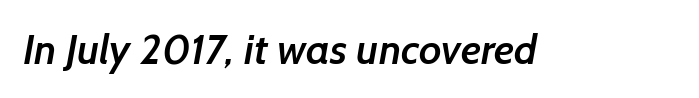
Q: Is the text bold? A: Semi-bold.
Q: Is the typeface a serif or a sans-serif typeface? A: Sans-serif.
Q: Is the text underlined? A: No.
Q: Is the spacing between letters normal or unusually wide? A: Normal.
Q: Width (condensed, normal, or wide)? A: Normal.
Q: Stroke contrast? A: Low.
Q: x-height? A: Medium.
Q: Monospaced? A: No.
